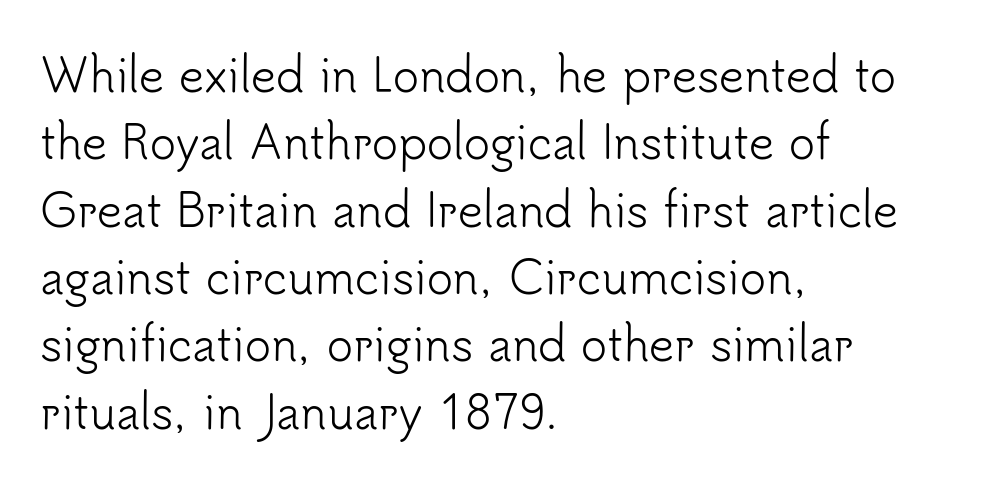
Q: Is the text bold? A: No.
Q: Is the text italic (slanted)? A: No, it is upright.
Q: Is the typeface a serif or a sans-serif typeface? A: Sans-serif.
Q: Is the text underlined? A: No.
Q: How is the paragraph aligned? A: Left-aligned.
Q: Is the spacing between letters normal or unusually wide? A: Normal.
Q: Is the spacing between lines tight, normal or loose? A: Normal.
Q: Width (condensed, normal, or wide)? A: Normal.
Q: Stroke contrast? A: Low.
Q: x-height? A: Small.
Q: Monospaced? A: No.
